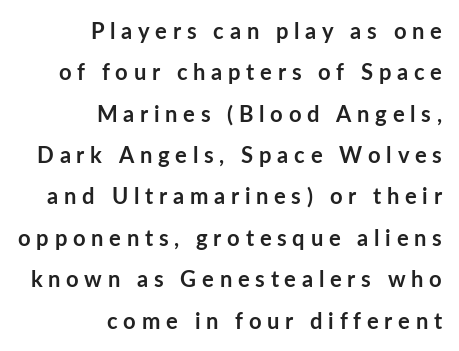
{"italic": "no", "bold": "yes", "underline": "no", "align": "right", "line_spacing_ratio": 1.88, "letter_spacing": "wide", "letter_spacing_em": 0.26, "glyph_px": 22}
